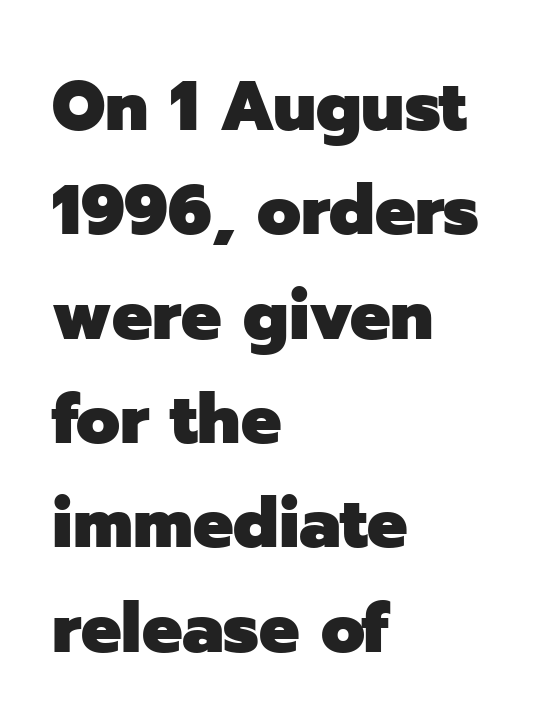
{"serif": "no", "italic": "no", "bold": "yes", "weight": "heavy", "width": "normal", "stroke_contrast": "low", "x_height": "medium", "monospaced": "no", "underline": "no", "align": "left", "line_spacing": "normal", "line_spacing_ratio": 1.47, "letter_spacing": "normal", "letter_spacing_em": 0.0, "glyph_px": 71}
